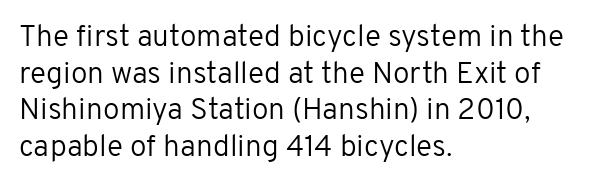
The image shows 30 px regular-weight sans-serif type, upright; set left-aligned, line spacing 1.22x, normal letter spacing, not underlined; low stroke contrast and a medium x-height.
